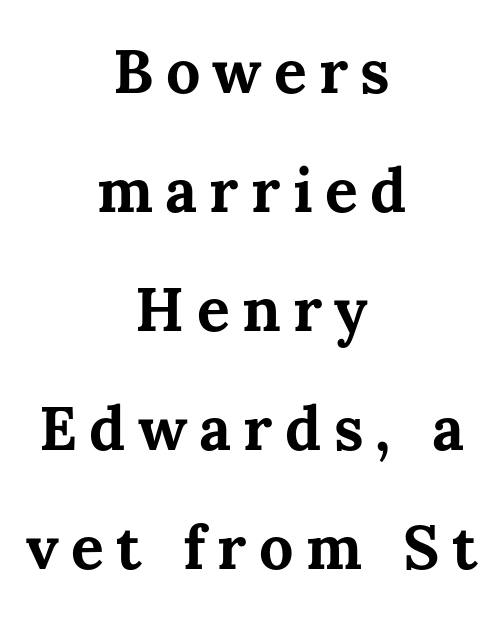
What's the leading like? Stretched, with rows far apart. This sample has the flowing, uneven cadence of proportional lettering. When letters stand straight like this, we call the style roman or upright. Notice how thick the strokes are: this is what a full bold looks like. Which margin do the lines hug? Neither — every line sits in the middle.
